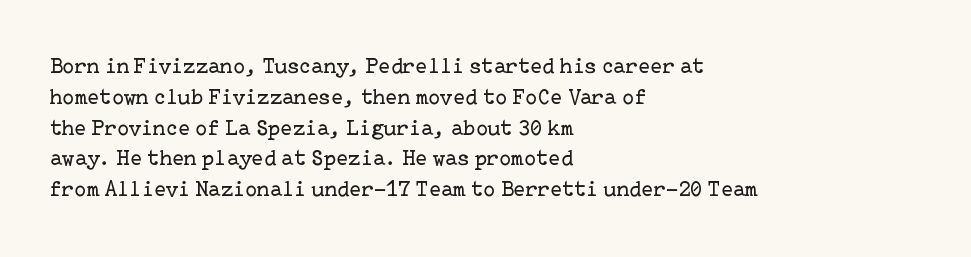
Q: Is the text bold? A: No.
Q: Is the text italic (slanted)? A: No, it is upright.
Q: Is the text underlined? A: No.
Q: How is the paragraph aligned? A: Left-aligned.
Q: Is the spacing between letters normal or unusually wide? A: Normal.
Q: Is the spacing between lines tight, normal or loose? A: Normal.
